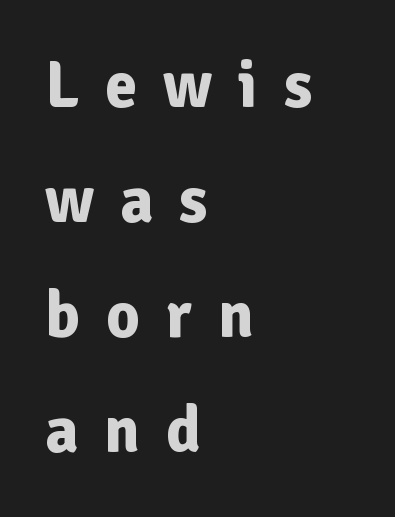
The text was rendered using a sans face with plain stroke endings. The foot of each line stays bare and open. Do the characters align in a grid? No, the font is proportional. Line starts are locked; line ends wander. The tracking jumps out immediately: characters are airy and widely separated. Chunky letters — that's bold for sure.
